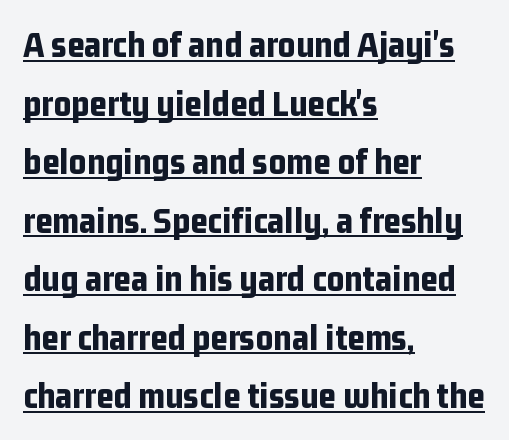
Q: Is the text bold? A: Yes.
Q: Is the text italic (slanted)? A: No, it is upright.
Q: Is the typeface a serif or a sans-serif typeface? A: Sans-serif.
Q: Is the text underlined? A: Yes.
Q: How is the paragraph aligned? A: Left-aligned.
Q: Is the spacing between letters normal or unusually wide? A: Normal.
Q: Is the spacing between lines tight, normal or loose? A: Normal.
Q: Width (condensed, normal, or wide)? A: Condensed.
Q: Stroke contrast? A: Low.
Q: x-height? A: Medium.
Q: Monospaced? A: No.
